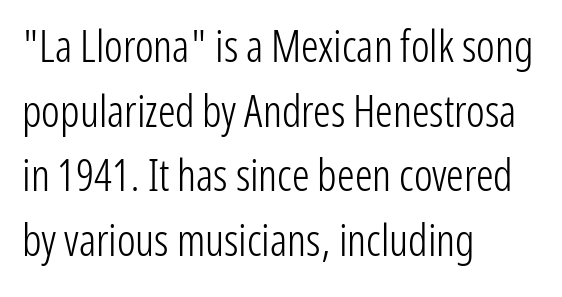
Q: Is the text bold? A: No.
Q: Is the text italic (slanted)? A: No, it is upright.
Q: Is the typeface a serif or a sans-serif typeface? A: Sans-serif.
Q: Is the text underlined? A: No.
Q: How is the paragraph aligned? A: Left-aligned.
Q: Is the spacing between letters normal or unusually wide? A: Normal.
Q: Is the spacing between lines tight, normal or loose? A: Normal.
Q: Width (condensed, normal, or wide)? A: Condensed.
Q: Stroke contrast? A: Low.
Q: x-height? A: Medium.
Q: Monospaced? A: No.
